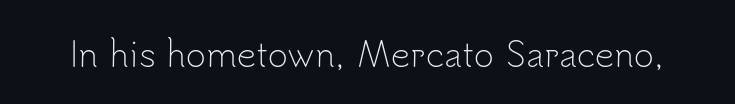
The image shows 34 px light sans-serif type, upright; set normal letter spacing, not underlined; low stroke contrast and a small x-height.
